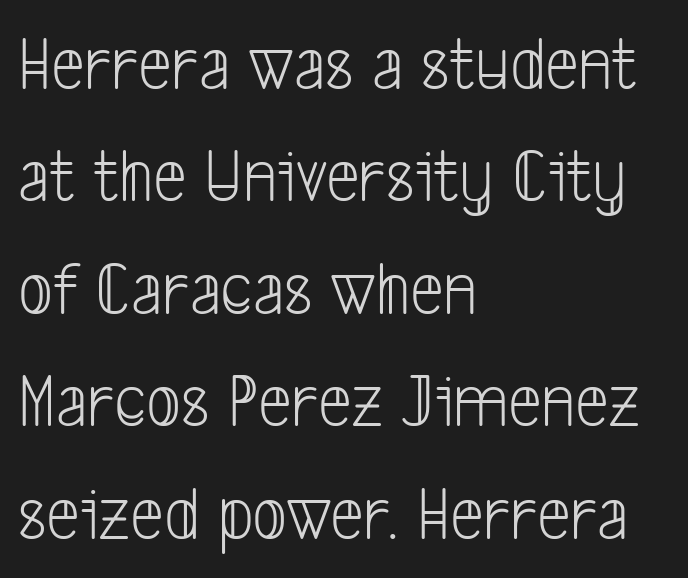
{"serif": "no", "bold": "no", "weight": "light", "width": "condensed", "stroke_contrast": "low", "x_height": "medium", "monospaced": "no", "underline": "no", "align": "left", "line_spacing": "normal", "line_spacing_ratio": 1.48, "letter_spacing": "normal", "letter_spacing_em": 0.0, "glyph_px": 76}
